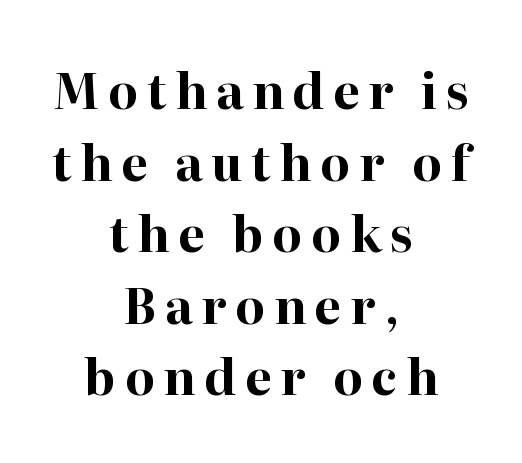
The image shows 48 px bold serif type, upright; set centered, normal line spacing (1.49x), not underlined; high stroke contrast and a medium x-height.
